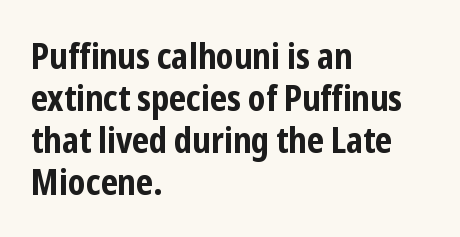
Q: Is the text bold? A: Yes.
Q: Is the text italic (slanted)? A: No, it is upright.
Q: Is the typeface a serif or a sans-serif typeface? A: Sans-serif.
Q: Is the text underlined? A: No.
Q: How is the paragraph aligned? A: Left-aligned.
Q: Is the spacing between letters normal or unusually wide? A: Normal.
Q: Width (condensed, normal, or wide)? A: Condensed.
Q: Stroke contrast? A: Low.
Q: x-height? A: Medium.
Q: Monospaced? A: No.
